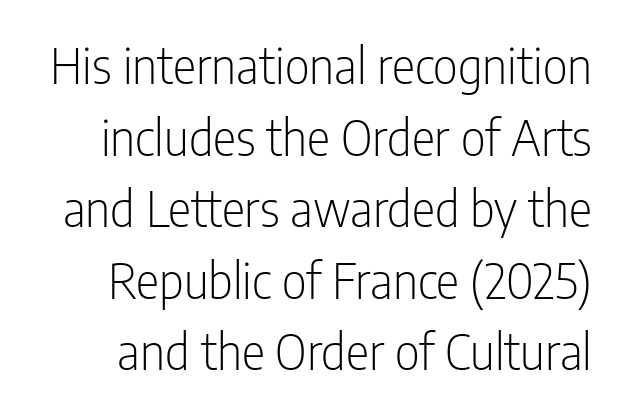
{"serif": "no", "italic": "no", "bold": "no", "weight": "light", "width": "condensed", "stroke_contrast": "low", "x_height": "medium", "monospaced": "no", "underline": "no", "line_spacing": "normal", "line_spacing_ratio": 1.46, "letter_spacing": "normal", "letter_spacing_em": 0.0, "glyph_px": 49}
